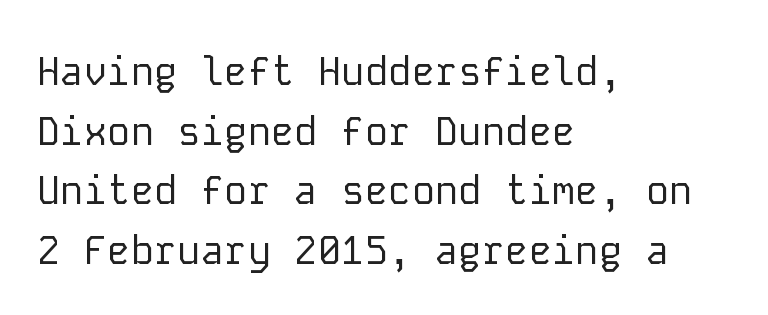
Q: Is the text bold? A: No.
Q: Is the text italic (slanted)? A: No, it is upright.
Q: Is the typeface a serif or a sans-serif typeface? A: Sans-serif.
Q: Is the text underlined? A: No.
Q: How is the paragraph aligned? A: Left-aligned.
Q: Is the spacing between letters normal or unusually wide? A: Normal.
Q: Is the spacing between lines tight, normal or loose? A: Normal.
Q: Width (condensed, normal, or wide)? A: Normal.
Q: Stroke contrast? A: Low.
Q: x-height? A: Medium.
Q: Monospaced? A: Yes.
